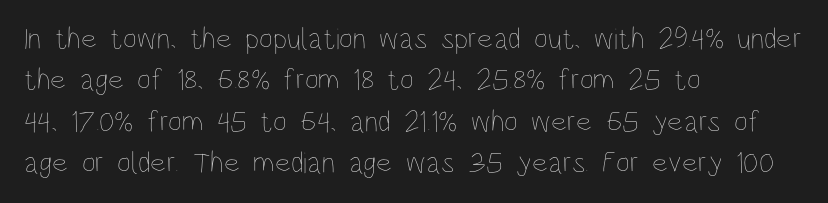
The image shows 30 px thin, condensed type, upright; set left-aligned, normal line spacing (1.38x), normal letter spacing, not underlined; low stroke contrast and a large x-height.
